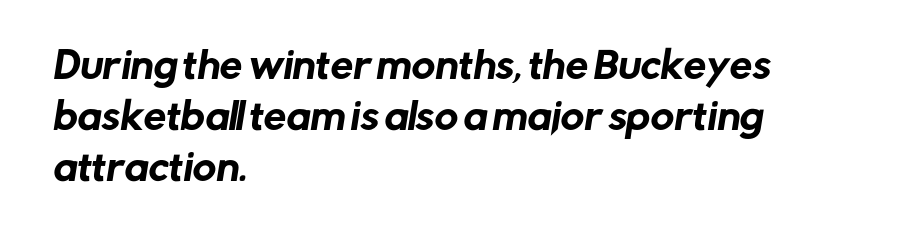
{"serif": "no", "width": "normal", "stroke_contrast": "low", "x_height": "medium", "monospaced": "no", "underline": "no", "align": "left", "line_spacing": "normal", "line_spacing_ratio": 1.41, "letter_spacing": "normal", "letter_spacing_em": 0.0, "glyph_px": 36}
